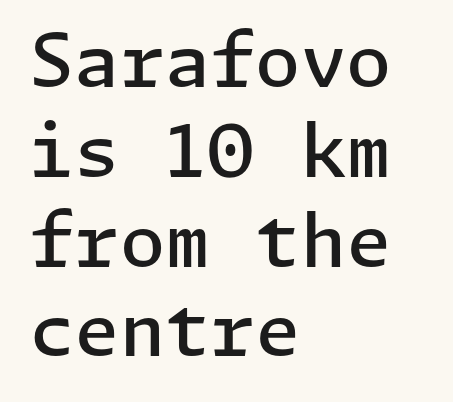
{"serif": "no", "italic": "no", "bold": "semi", "weight": "semibold", "width": "normal", "stroke_contrast": "low", "x_height": "medium", "underline": "no", "align": "left", "line_spacing_ratio": 1.23, "letter_spacing": "normal", "letter_spacing_em": 0.0, "glyph_px": 73}
